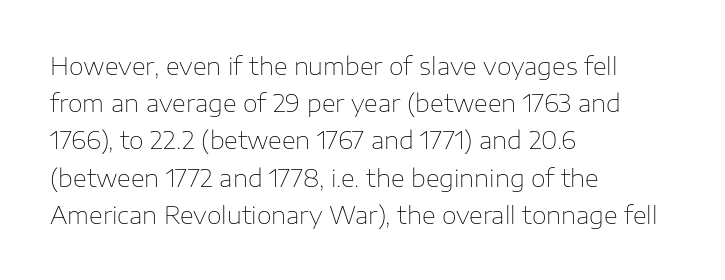
Ordinary non-slanted type is in use. This sample uses plain, unmodified letter spacing. Has an underline been added? It has not. The designer left line spacing at the default. The cut favours lightness, reaching ordinary text weight at its darkest. Layout note: lines flush left.
